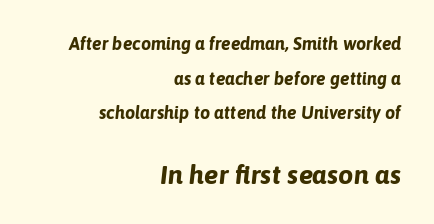
Q: Is the text bold? A: Yes.
Q: Is the text italic (slanted)? A: Yes, it leans right by about 6 degrees.
Q: Is the text underlined? A: No.
Q: How is the paragraph aligned? A: Right-aligned.
Q: Is the spacing between letters normal or unusually wide? A: Normal.
Q: Is the spacing between lines tight, normal or loose? A: Loose.
Q: Which block of text is set in a larger size, the first (top) or the second (bottom)? A: The second (bottom) one.
